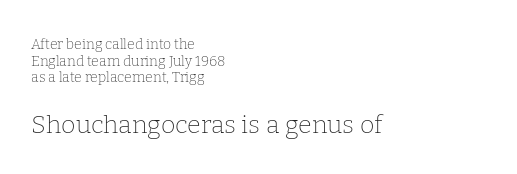
Q: Is the text bold? A: No.
Q: Is the text italic (slanted)? A: No, it is upright.
Q: Is the text underlined? A: No.
Q: How is the paragraph aligned? A: Left-aligned.
Q: Is the spacing between letters normal or unusually wide? A: Normal.
Q: Which block of text is set in a larger size, the first (top) or the second (bottom)? A: The second (bottom) one.
